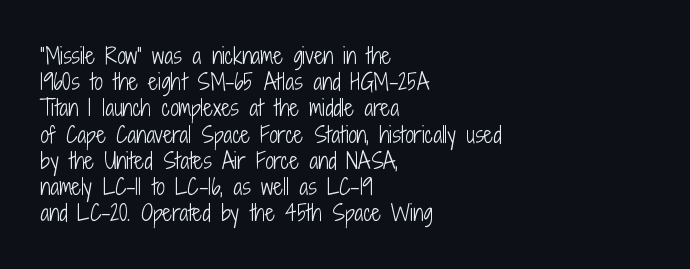
{"italic": "no", "bold": "no", "underline": "no", "align": "left", "line_spacing": "normal", "line_spacing_ratio": 1.25, "letter_spacing": "normal", "letter_spacing_em": 0.0, "glyph_px": 21}
